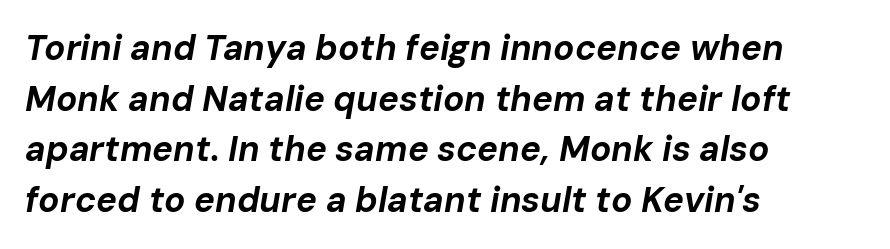
The image shows 35 px bold type, italic (leaning right); set left-aligned, normal line spacing (1.45x), normal letter spacing, not underlined; low stroke contrast and a medium x-height.
